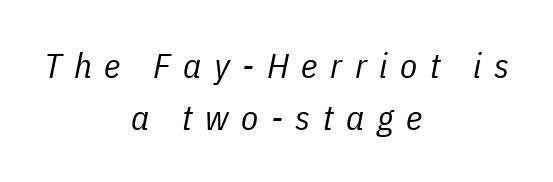
Q: Is the text bold? A: No.
Q: Is the text italic (slanted)? A: Yes, it leans right by about 11 degrees.
Q: Is the text underlined? A: No.
Q: How is the paragraph aligned? A: Centered.
Q: Is the spacing between letters normal or unusually wide? A: Unusually wide.
Q: Is the spacing between lines tight, normal or loose? A: Normal.
Q: Width (condensed, normal, or wide)? A: Condensed.
Q: Stroke contrast? A: Low.
Q: x-height? A: Medium.
Q: Monospaced? A: No.
